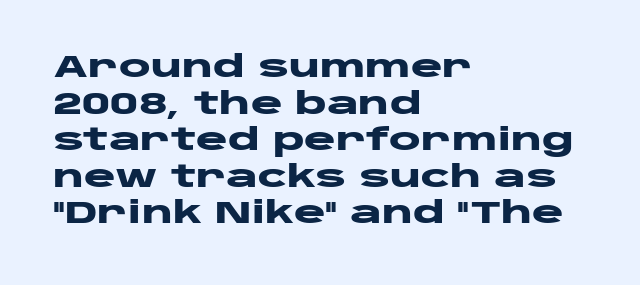
{"serif": "no", "italic": "no", "bold": "yes", "weight": "heavy", "width": "wide", "stroke_contrast": "low", "x_height": "large", "monospaced": "no", "underline": "no", "align": "left", "line_spacing_ratio": 1.22, "letter_spacing": "normal", "letter_spacing_em": 0.0, "glyph_px": 30}
